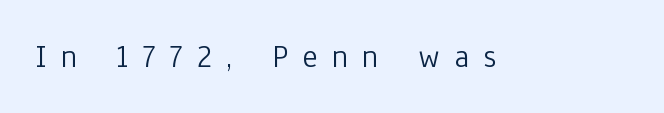
Q: Is the text bold? A: No.
Q: Is the text italic (slanted)? A: No, it is upright.
Q: Is the typeface a serif or a sans-serif typeface? A: Sans-serif.
Q: Is the text underlined? A: No.
Q: Is the spacing between letters normal or unusually wide? A: Unusually wide.
Q: Width (condensed, normal, or wide)? A: Condensed.
Q: Stroke contrast? A: Low.
Q: x-height? A: Medium.
Q: Monospaced? A: No.
